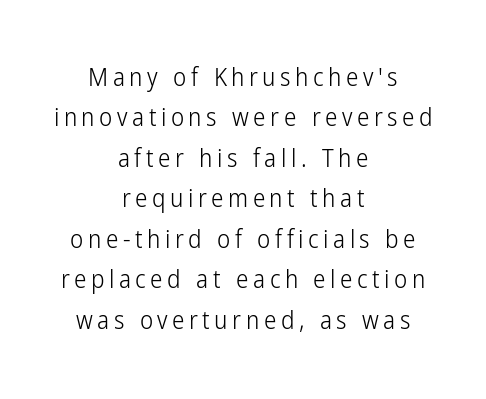
Q: Is the text bold? A: No.
Q: Is the text italic (slanted)? A: No, it is upright.
Q: Is the text underlined? A: No.
Q: How is the paragraph aligned? A: Centered.
Q: Is the spacing between lines tight, normal or loose? A: Normal.
